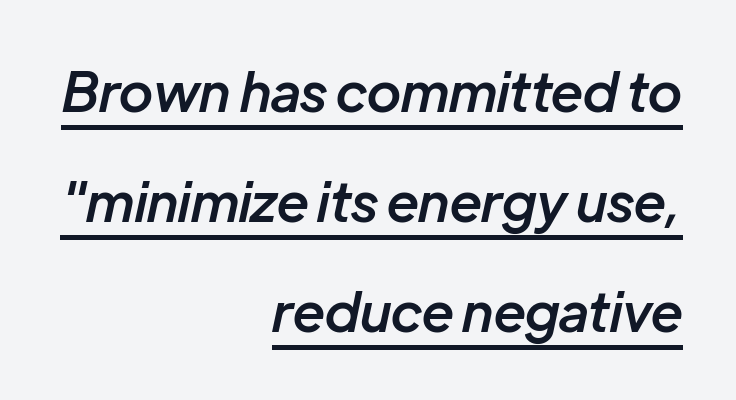
The passage shown leans; its letterforms are oblique. The rendering uses natural spacing where letterforms have individual widths. Firm but not heavy-handed strokes: this text is semibold. The ragged edge is on the left, which tells us the setting is flush right. Baseline-to-baseline distance is far greater than the letter height.
